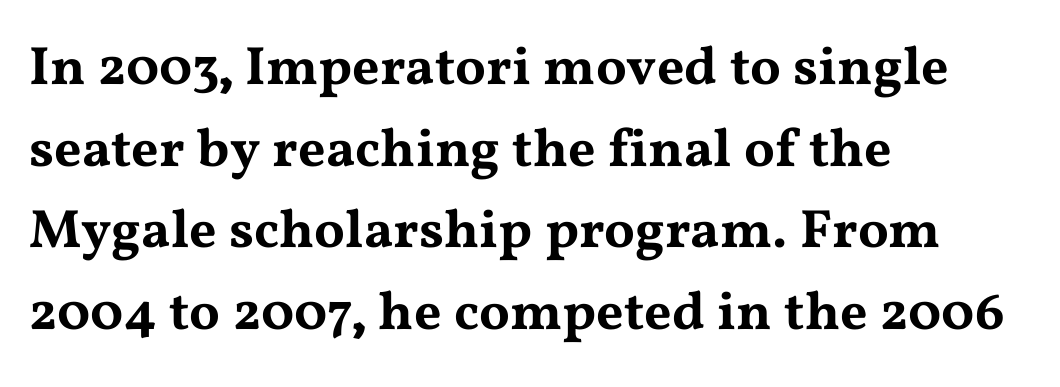
Do the characters align in a grid? No, the font is proportional. These lines are composed in type with serifs. These lines keep a tight, regular rhythm from letter to letter. If you drew a line through each stem, it would be perfectly vertical.
